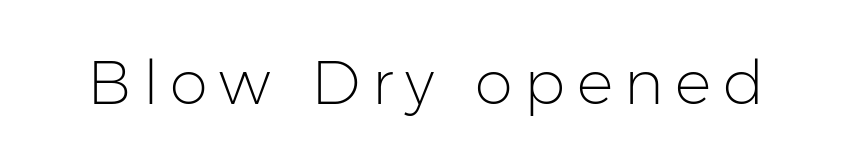
The image shows 61 px light sans-serif type, upright; set not underlined; low stroke contrast and a medium x-height.
